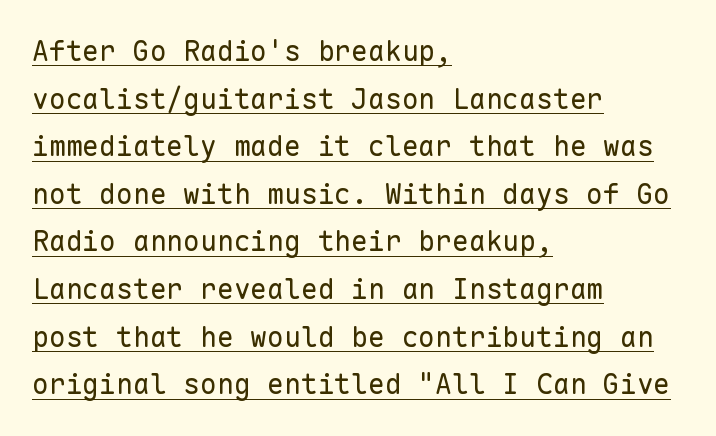
{"serif": "no", "italic": "no", "bold": "no", "weight": "regular", "width": "normal", "stroke_contrast": "low", "x_height": "medium", "monospaced": "yes", "underline": "yes", "align": "left", "line_spacing": "normal", "line_spacing_ratio": 1.7, "letter_spacing": "normal", "letter_spacing_em": 0.0, "glyph_px": 28}
